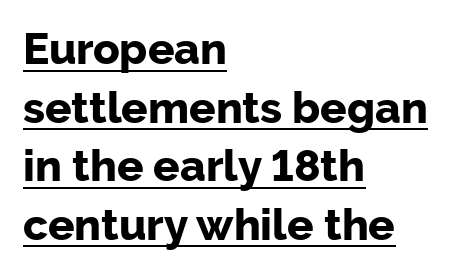
Note the varied advance widths — an 'i' is clearly narrower than an 'm'. Posture: vertical. The text was rendered using a sans face with plain stroke endings. These lines are set flush left with a ragged right edge. The words here are underlined.
